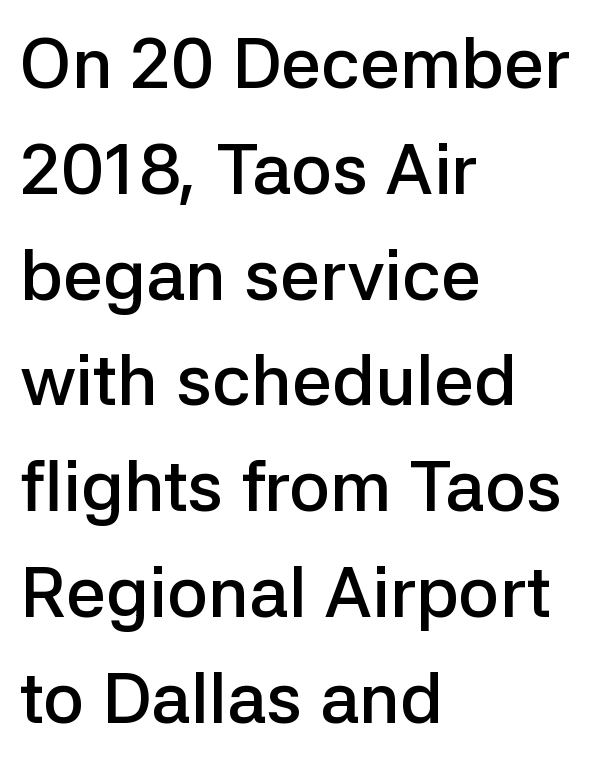
The image shows 71 px semibold sans-serif type, upright; set left-aligned, normal line spacing (1.49x), normal letter spacing, not underlined; low stroke contrast and a medium x-height.
